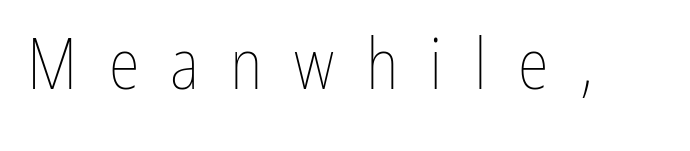
The image shows 71 px thin, condensed type, upright; set unusually wide letter spacing (+0.44 em), not underlined; low stroke contrast and a medium x-height.
